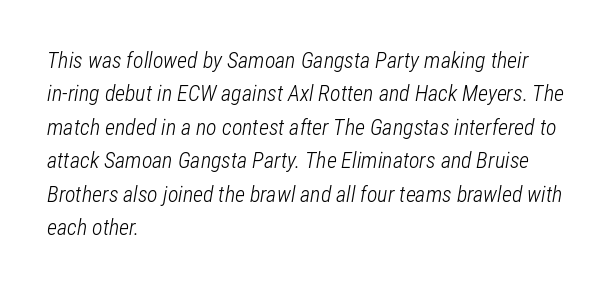
{"italic": "yes", "lean": "right", "slant_degrees": 12, "bold": "no", "underline": "no", "align": "left", "line_spacing": "normal", "line_spacing_ratio": 1.52, "letter_spacing": "normal", "letter_spacing_em": 0.0, "glyph_px": 22}
